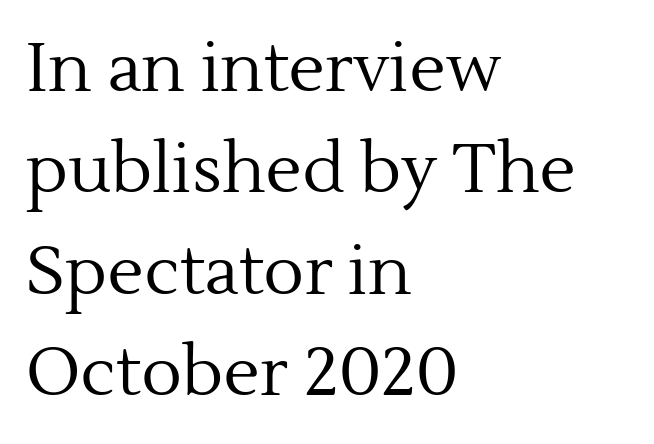
Q: Is the text bold? A: No.
Q: Is the text italic (slanted)? A: No, it is upright.
Q: Is the typeface a serif or a sans-serif typeface? A: Serif.
Q: Is the text underlined? A: No.
Q: How is the paragraph aligned? A: Left-aligned.
Q: Is the spacing between letters normal or unusually wide? A: Normal.
Q: Is the spacing between lines tight, normal or loose? A: Normal.
Q: Width (condensed, normal, or wide)? A: Normal.
Q: x-height? A: Medium.
Q: Monospaced? A: No.
